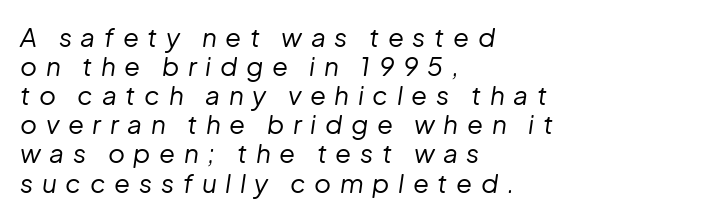
Q: Is the text bold? A: No.
Q: Is the text italic (slanted)? A: Yes, it leans right by about 8 degrees.
Q: Is the text underlined? A: No.
Q: How is the paragraph aligned? A: Left-aligned.
Q: Is the spacing between letters normal or unusually wide? A: Unusually wide.
Q: Is the spacing between lines tight, normal or loose? A: Tight.
